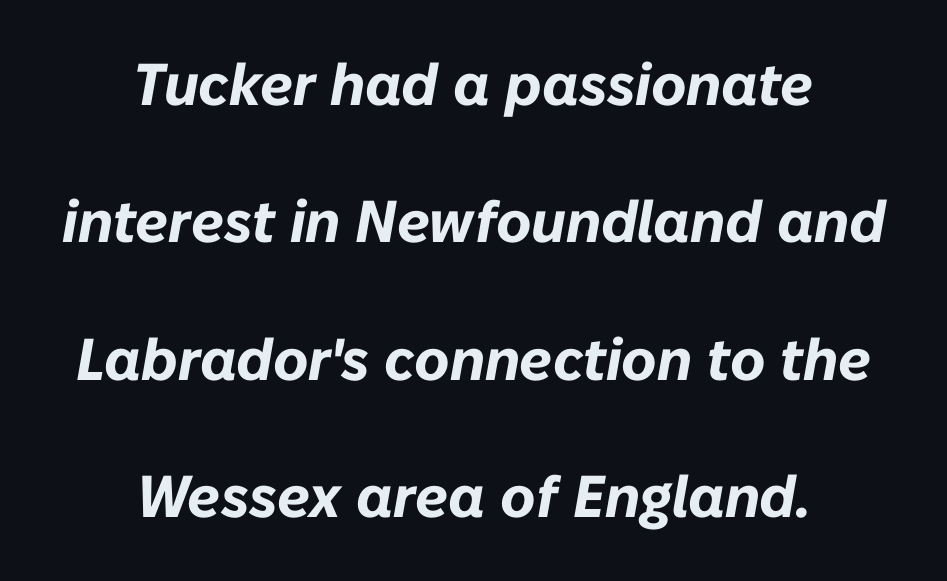
Caption: bold face, heavy strokes. If you measured baseline to baseline, you'd find a long distance. Do the characters align in a grid? No, the font is proportional. Plain, unruled lines of type. The whole block is typeset with a tilt. The face used here is rendered with its standard letterfit.
